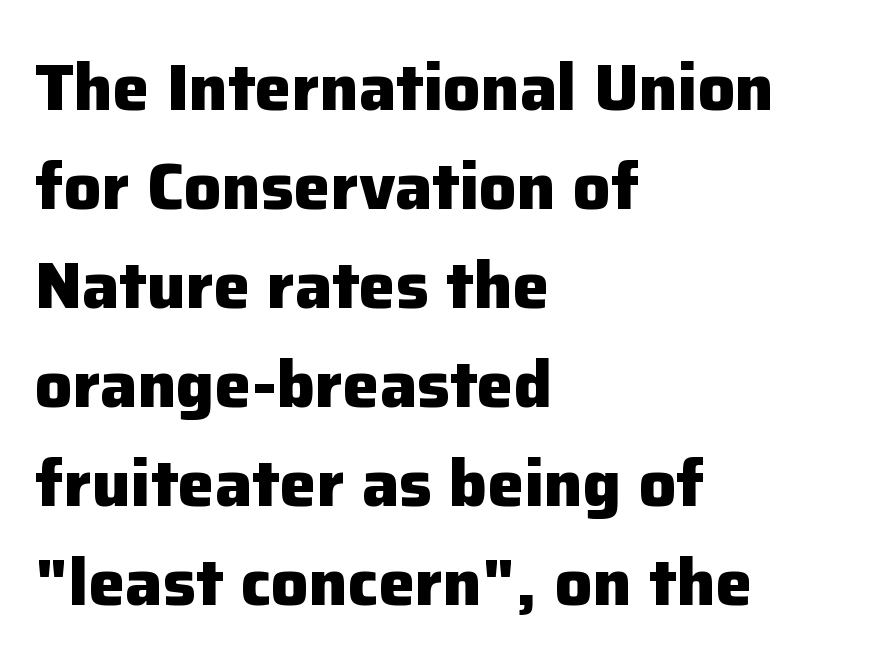
Q: Is the text bold? A: Yes.
Q: Is the text italic (slanted)? A: No, it is upright.
Q: Is the typeface a serif or a sans-serif typeface? A: Sans-serif.
Q: Is the text underlined? A: No.
Q: How is the paragraph aligned? A: Left-aligned.
Q: Is the spacing between letters normal or unusually wide? A: Normal.
Q: Is the spacing between lines tight, normal or loose? A: Normal.
Q: Width (condensed, normal, or wide)? A: Normal.
Q: Stroke contrast? A: Low.
Q: x-height? A: Medium.
Q: Monospaced? A: No.
